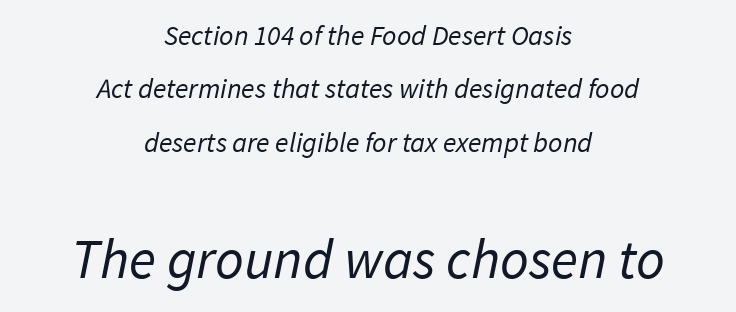
Q: Is the text bold? A: No.
Q: Is the typeface a serif or a sans-serif typeface? A: Sans-serif.
Q: Is the text underlined? A: No.
Q: How is the paragraph aligned? A: Centered.
Q: Is the spacing between letters normal or unusually wide? A: Normal.
Q: Is the spacing between lines tight, normal or loose? A: Loose.
Q: Which block of text is set in a larger size, the first (top) or the second (bottom)? A: The second (bottom) one.
Q: Width (condensed, normal, or wide)? A: Normal.
Q: Stroke contrast? A: Low.
Q: x-height? A: Medium.
Q: Monospaced? A: No.
